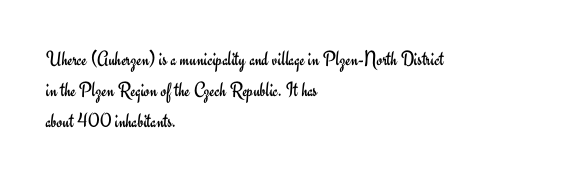
No chunkiness to these letters — they're not bold. The area under the type is left untouched. This rendering uses left alignment, leaving the right contour irregular. Compared with typical body copy, the letter spacing here is the same.
